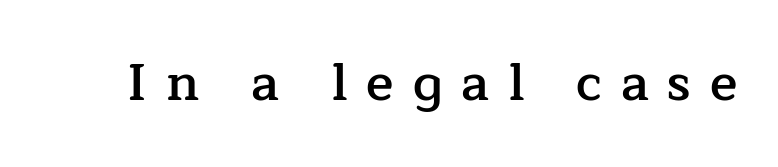
The image shows 51 px semibold serif type, upright; set unusually wide letter spacing (+0.37 em), not underlined; low stroke contrast and a medium x-height.
